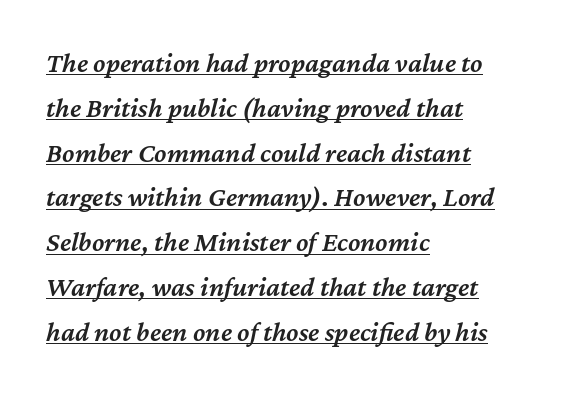
This sample uses plain, unmodified letter spacing. Teacher's note: observe the even left margin — that is flush-left alignment. Emphasis-style slanted type is in use. A typesetter would call this proportional, since set widths differ per character. Reading down the column, the eye jumps a familiar distance to each next line. A typographer would call this underscored text.
